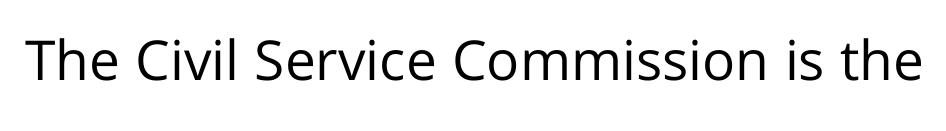
Q: Is the text bold? A: No.
Q: Is the text italic (slanted)? A: No, it is upright.
Q: Is the typeface a serif or a sans-serif typeface? A: Sans-serif.
Q: Is the text underlined? A: No.
Q: Is the spacing between letters normal or unusually wide? A: Normal.
Q: Width (condensed, normal, or wide)? A: Normal.
Q: Stroke contrast? A: Low.
Q: x-height? A: Medium.
Q: Monospaced? A: No.
